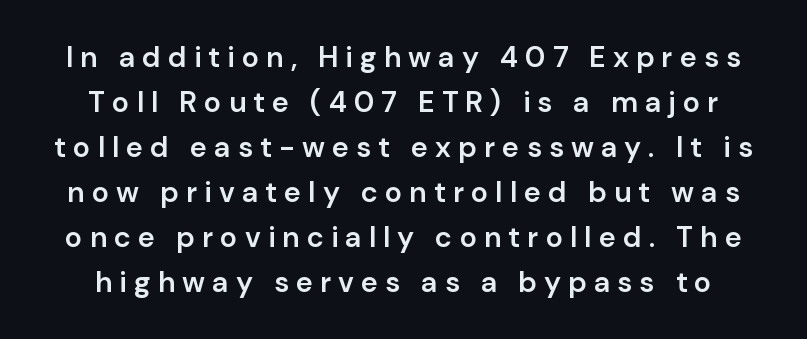
Reading down the column, the eye jumps a familiar distance to each next line. The face used here is a sans, in the tradition of grotesques and geometrics. This is the in-between weight designers call semibold or demi. Nope, not italic — everything's standing straight. Only glyphs here, with clear space below each row.
